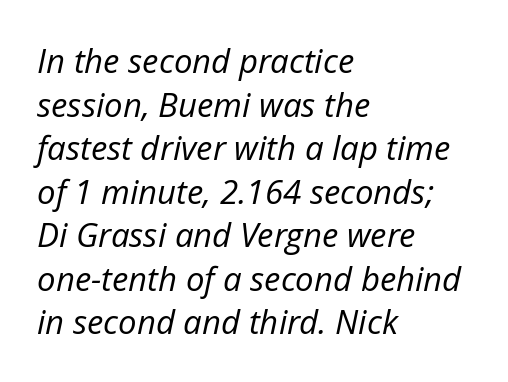
Italic? Definitely — the glyphs are oblique. A light-to-regular cut is what we see here. Each row of text sits above clean, open space. Layout note: lines flush left. Look at the tracking — it's just the regular setting, nothing added.
